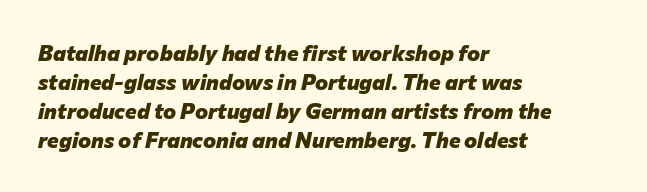
These lines were composed using italics. The horizontal fit of the characters is conventional and even. Notice how the passage keeps a crisp vertical edge on the left only. What's the leading like? Ordinary, nothing unusual. The string is rendered with underlining switched off.
